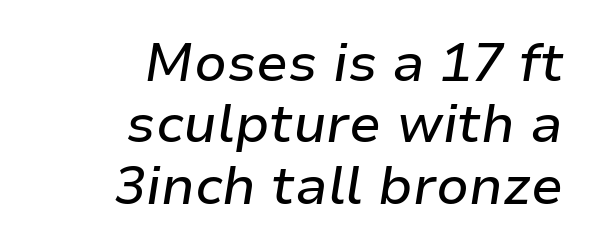
{"italic": "yes", "lean": "right", "slant_degrees": 9, "width": "normal", "stroke_contrast": "low", "x_height": "medium", "monospaced": "no", "underline": "no", "align": "right", "line_spacing_ratio": 1.16, "letter_spacing": "normal", "letter_spacing_em": 0.0, "glyph_px": 53}
